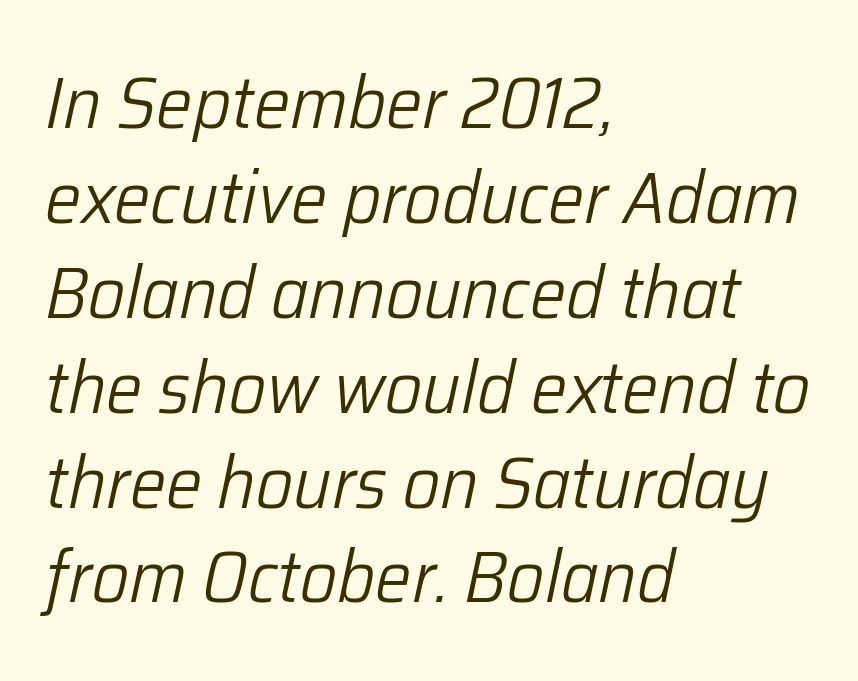
The image shows 73 px light type, italic (leaning right); set left-aligned, normal line spacing (1.3x), normal letter spacing, not underlined; low stroke contrast and a medium x-height.
